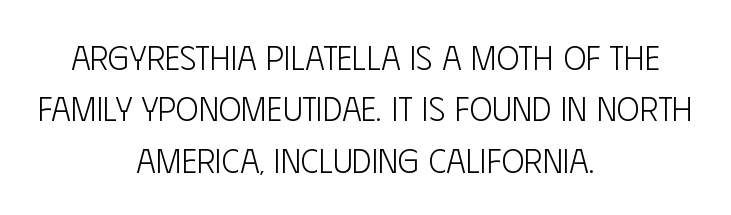
How are the letters spaced? Ordinarily, with no added tracking. Layout note: lines centered. Think of a printed novel: that variable character pitch is what you see here. The lines sit at an ordinary, default distance from one another. In terms of letterform style, serifs are entirely absent.
